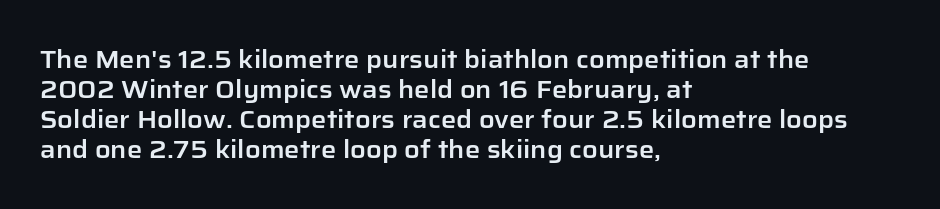
The lines in this sample share a left origin and differ only in where they stop. Tracking here is standard; glyphs follow each other at the usual distance. How would I describe the line gaps? Plain and ordinary. You can tell it's not italic because the verticals are truly vertical.
